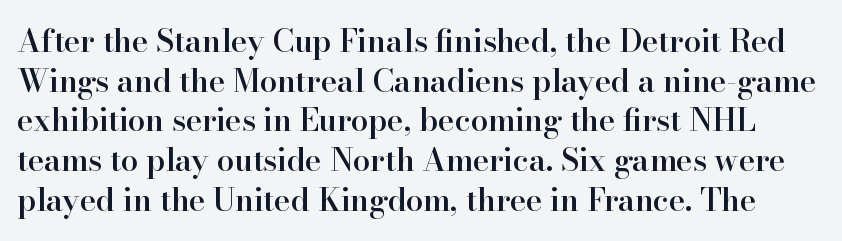
Reading down the column, the eye jumps a familiar distance to each next line. This is moderately heavy type, rendered in semibold. This is the regular roman posture of the typeface. The letterforms sit shoulder to shoulder at normal distance.
